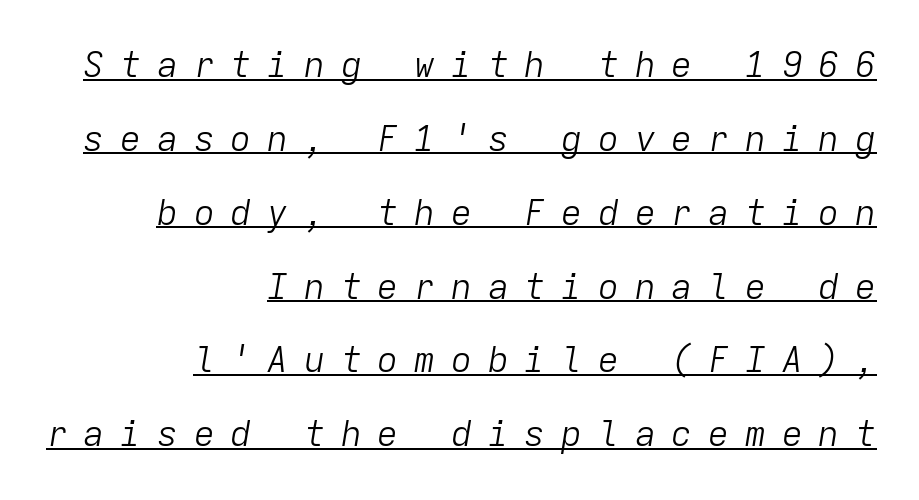
The image shows 35 px light type, italic (leaning right), monospaced; set right-aligned, loose line spacing (2.11x), unusually wide letter spacing (+0.45 em), underlined; low stroke contrast and a medium x-height.
